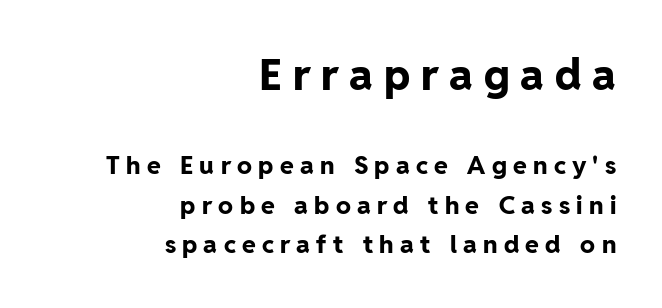
One-word summary of the alignment: right. Only glyphs here, with clear space below each row. Notice how descenders clear the ascenders below comfortably — that's standard leading. The block sitting higher on the canvas is the one with enlarged characters. Tall strokes in this sample are plumb rather than angled. Spacing verdict: proportional, widths tailored to each character.
